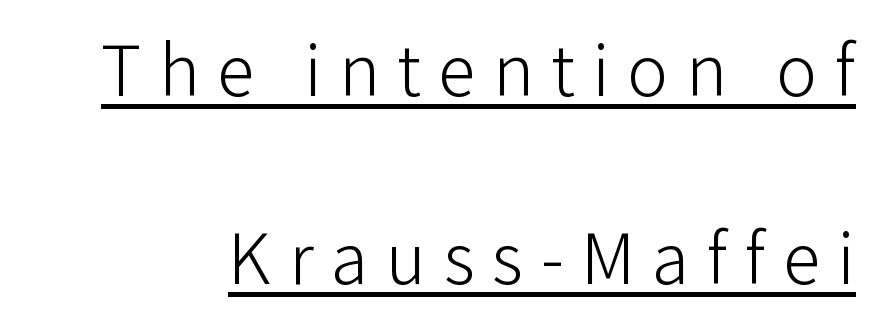
{"serif": "no", "italic": "no", "bold": "no", "weight": "light", "width": "normal", "stroke_contrast": "low", "x_height": "medium", "monospaced": "no", "underline": "yes", "line_spacing": "loose", "line_spacing_ratio": 2.47, "letter_spacing": "wide", "letter_spacing_em": 0.23, "glyph_px": 76}
